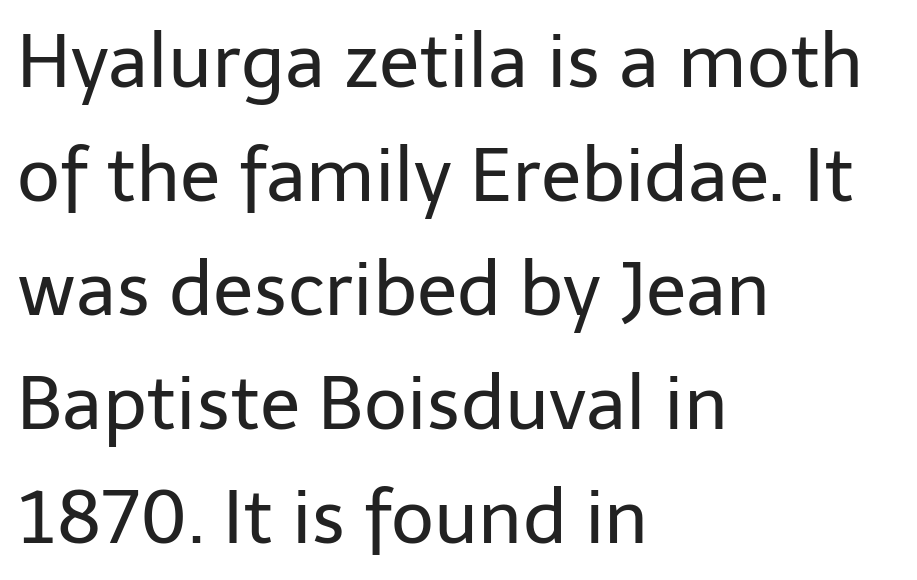
Q: Is the text bold? A: No.
Q: Is the text italic (slanted)? A: No, it is upright.
Q: Is the typeface a serif or a sans-serif typeface? A: Sans-serif.
Q: Is the text underlined? A: No.
Q: How is the paragraph aligned? A: Left-aligned.
Q: Is the spacing between letters normal or unusually wide? A: Normal.
Q: Is the spacing between lines tight, normal or loose? A: Normal.
Q: Width (condensed, normal, or wide)? A: Normal.
Q: Stroke contrast? A: Low.
Q: x-height? A: Medium.
Q: Monospaced? A: No.
